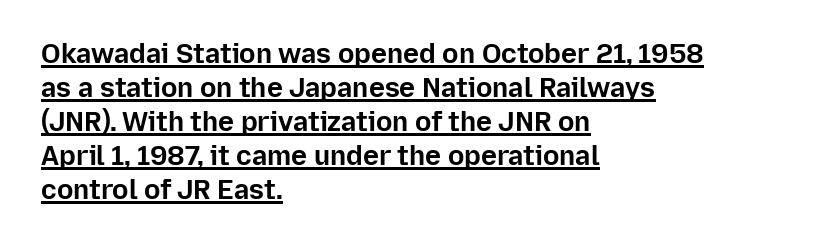
{"italic": "no", "bold": "yes", "underline": "yes", "align": "left", "line_spacing": "normal", "line_spacing_ratio": 1.26, "letter_spacing": "normal", "letter_spacing_em": 0.0, "glyph_px": 27}
